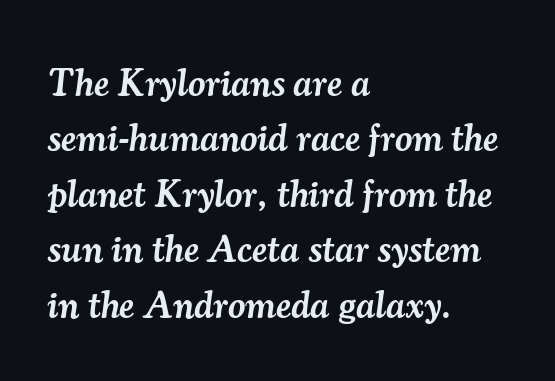
Q: Is the text bold? A: Semi-bold.
Q: Is the text italic (slanted)? A: Yes, it leans right by about 7 degrees.
Q: Is the typeface a serif or a sans-serif typeface? A: Serif.
Q: Is the text underlined? A: No.
Q: How is the paragraph aligned? A: Left-aligned.
Q: Is the spacing between letters normal or unusually wide? A: Normal.
Q: Is the spacing between lines tight, normal or loose? A: Normal.
Q: Width (condensed, normal, or wide)? A: Normal.
Q: Stroke contrast? A: Medium.
Q: x-height? A: Small.
Q: Monospaced? A: No.
